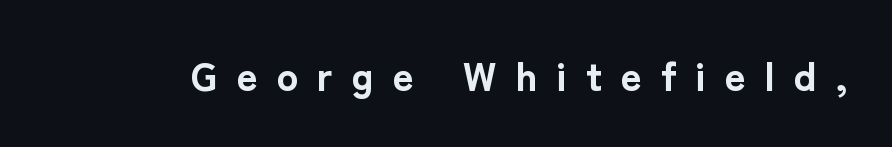
{"serif": "no", "italic": "no", "bold": "yes", "weight": "bold", "width": "normal", "stroke_contrast": "low", "x_height": "medium", "monospaced": "no", "underline": "no", "letter_spacing": "wide", "letter_spacing_em": 0.48, "glyph_px": 40}
